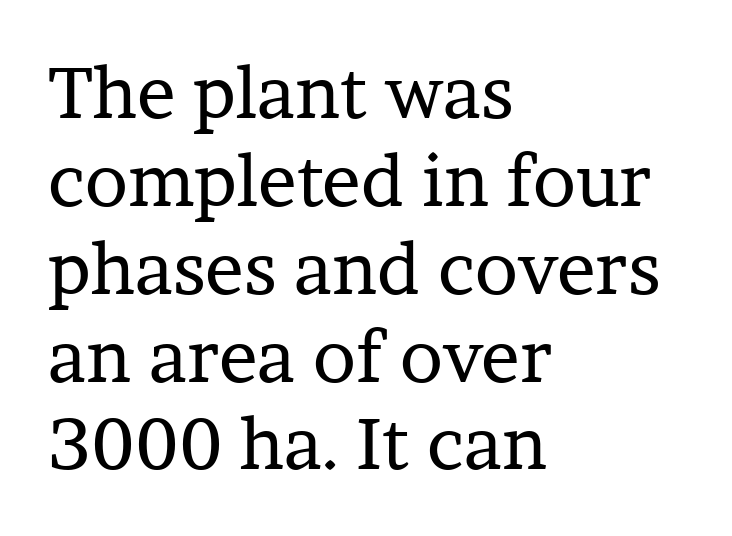
{"serif": "yes", "italic": "no", "bold": "no", "weight": "regular", "width": "normal", "stroke_contrast": "low", "x_height": "medium", "monospaced": "no", "underline": "no", "align": "left", "line_spacing_ratio": 1.22, "letter_spacing": "normal", "letter_spacing_em": 0.0, "glyph_px": 72}
